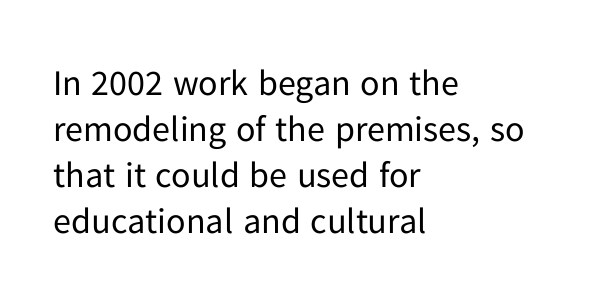
The image shows 36 px regular-weight sans-serif type, upright; set left-aligned, normal line spacing (1.28x), normal letter spacing, not underlined; low stroke contrast and a medium x-height.
